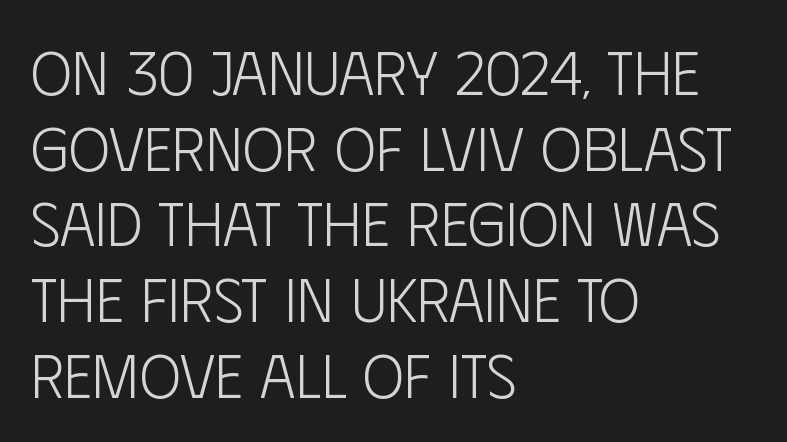
Q: Is the text bold? A: No.
Q: Is the text italic (slanted)? A: No, it is upright.
Q: Is the typeface a serif or a sans-serif typeface? A: Sans-serif.
Q: Is the text underlined? A: No.
Q: How is the paragraph aligned? A: Left-aligned.
Q: Is the spacing between letters normal or unusually wide? A: Normal.
Q: Width (condensed, normal, or wide)? A: Condensed.
Q: Stroke contrast? A: Low.
Q: x-height? A: Large.
Q: Monospaced? A: No.
